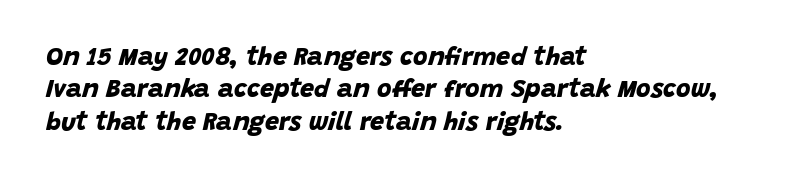
{"bold": "yes", "underline": "no", "align": "left", "line_spacing": "normal", "line_spacing_ratio": 1.3, "letter_spacing": "normal", "letter_spacing_em": 0.0, "glyph_px": 25}
